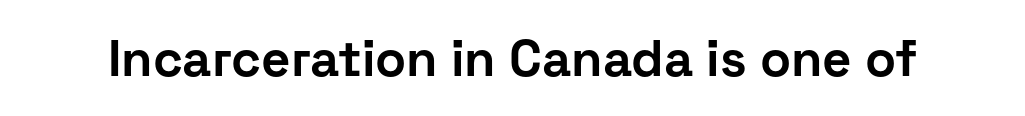
Q: Is the text bold? A: Yes.
Q: Is the text italic (slanted)? A: No, it is upright.
Q: Is the typeface a serif or a sans-serif typeface? A: Sans-serif.
Q: Is the text underlined? A: No.
Q: Is the spacing between letters normal or unusually wide? A: Normal.
Q: Width (condensed, normal, or wide)? A: Normal.
Q: Stroke contrast? A: Low.
Q: x-height? A: Medium.
Q: Monospaced? A: No.
